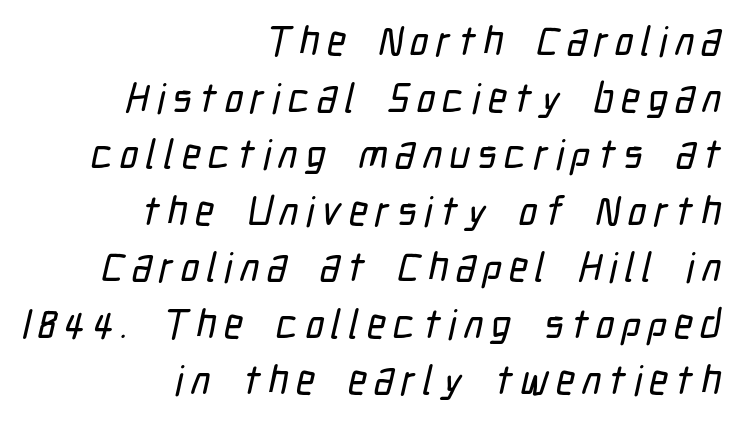
{"serif": "no", "width": "condensed", "stroke_contrast": "low", "x_height": "medium", "monospaced": "no", "underline": "no", "align": "right", "line_spacing": "normal", "line_spacing_ratio": 1.38, "glyph_px": 41}
